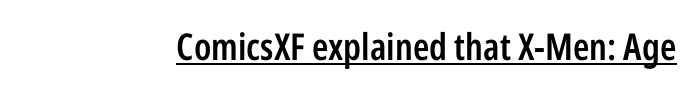
The image shows 37 px semibold, condensed sans-serif type, upright; set normal letter spacing, underlined; low stroke contrast and a medium x-height.
